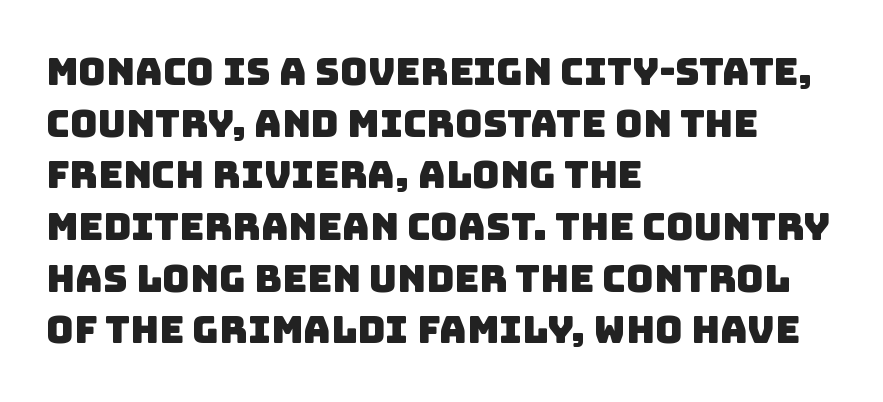
The image shows 38 px sans-serif type; set left-aligned, normal line spacing (1.36x), normal letter spacing, not underlined; low stroke contrast and a large x-height.
